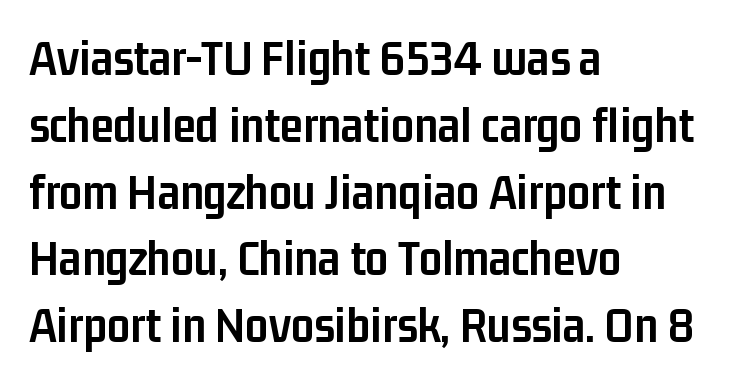
Q: Is the text bold? A: Yes.
Q: Is the text italic (slanted)? A: No, it is upright.
Q: Is the typeface a serif or a sans-serif typeface? A: Sans-serif.
Q: Is the text underlined? A: No.
Q: How is the paragraph aligned? A: Left-aligned.
Q: Is the spacing between letters normal or unusually wide? A: Normal.
Q: Is the spacing between lines tight, normal or loose? A: Normal.
Q: Width (condensed, normal, or wide)? A: Condensed.
Q: Stroke contrast? A: Low.
Q: x-height? A: Medium.
Q: Monospaced? A: No.
